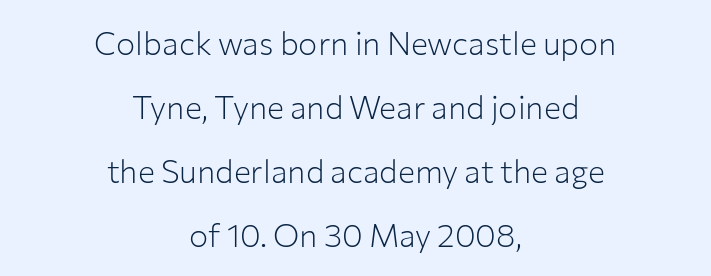
The type family on display is of the sans-serif kind. Descender tails drop into unmarked territory. Unlike italic type, these characters show no tilt at all. These lines stack symmetrically, like a column narrowing and widening about its center.
